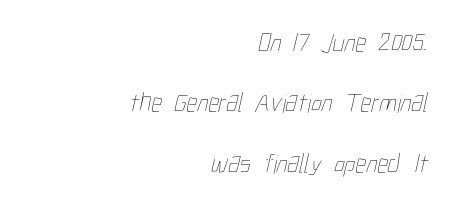
{"bold": "no", "underline": "no", "align": "right", "line_spacing": "loose", "line_spacing_ratio": 2.24, "letter_spacing": "normal", "letter_spacing_em": 0.0, "glyph_px": 27}
